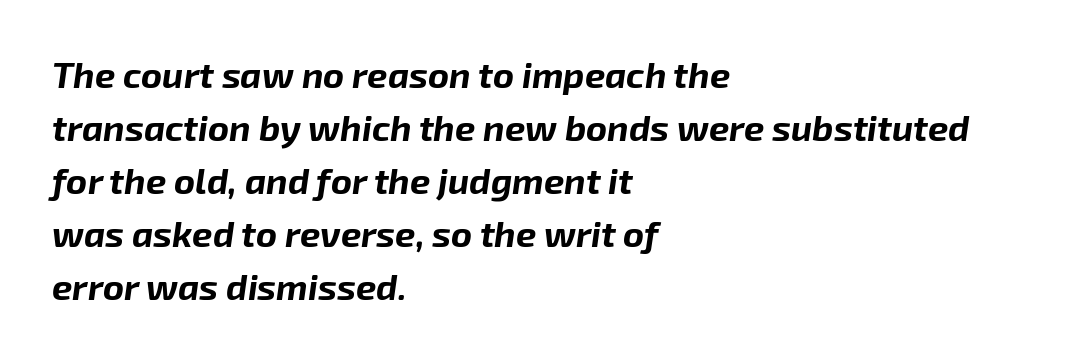
Q: Is the text bold? A: Yes.
Q: Is the text italic (slanted)? A: Yes, it leans right by about 8 degrees.
Q: Is the text underlined? A: No.
Q: How is the paragraph aligned? A: Left-aligned.
Q: Is the spacing between letters normal or unusually wide? A: Normal.
Q: Is the spacing between lines tight, normal or loose? A: Normal.
Q: Width (condensed, normal, or wide)? A: Normal.
Q: Stroke contrast? A: Low.
Q: x-height? A: Medium.
Q: Monospaced? A: No.
